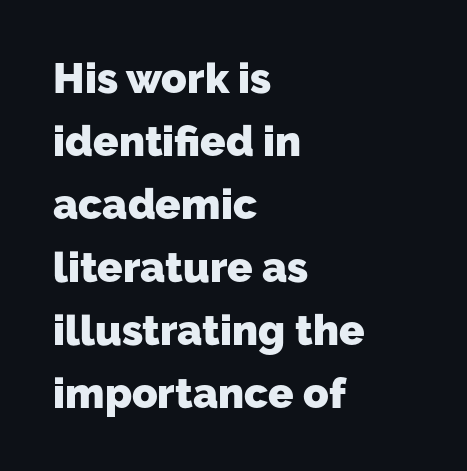
The image shows 42 px heavy sans-serif type; set left-aligned, normal line spacing (1.5x), normal letter spacing, not underlined; low stroke contrast and a medium x-height.
